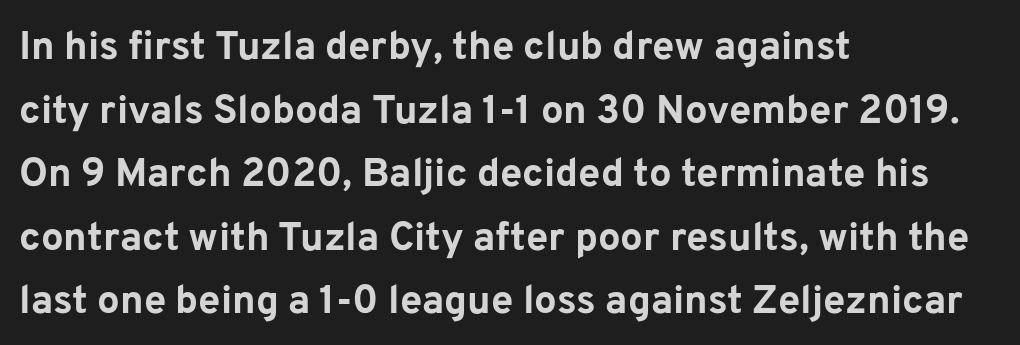
{"serif": "no", "italic": "no", "bold": "yes", "weight": "bold", "width": "normal", "stroke_contrast": "low", "x_height": "medium", "monospaced": "no", "underline": "no", "align": "left", "line_spacing": "normal", "line_spacing_ratio": 1.59, "letter_spacing": "normal", "letter_spacing_em": 0.0, "glyph_px": 40}
